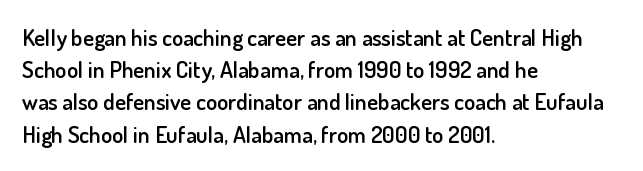
The foot of each line stays bare and open. Evenly set lines give the paragraph a standard silhouette. Left-aligned paragraph, ragged on the right. Does the lettering tilt? It doesn't — this is upright. The line texture is even and compact thanks to regular tracking.
